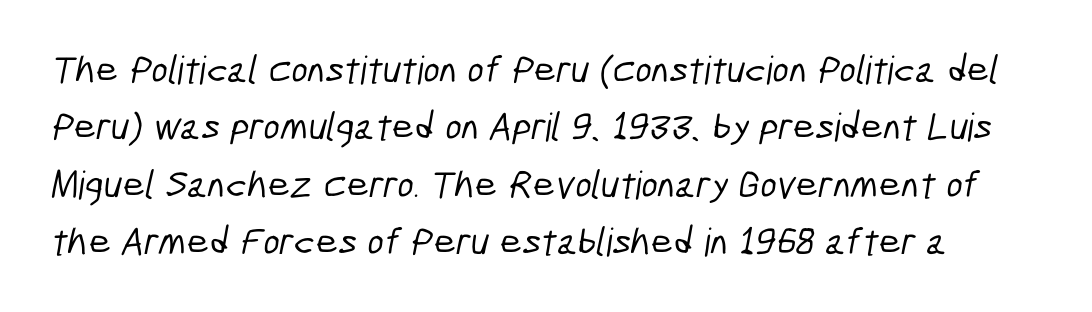
How are the letters spaced? Ordinarily, with no added tracking. Vertical spacing — default. The space beneath each line is pristine and unruled. Each letter keeps its own natural width here, so spacing adapts to shape. The characters display no serif detailing; their extremities are plain.
